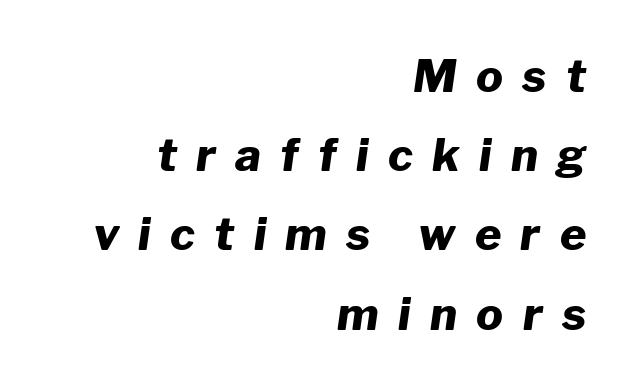
Q: Is the text bold? A: Yes.
Q: Is the text italic (slanted)? A: Yes, it leans right by about 8 degrees.
Q: Is the text underlined? A: No.
Q: How is the paragraph aligned? A: Right-aligned.
Q: Is the spacing between letters normal or unusually wide? A: Unusually wide.
Q: Width (condensed, normal, or wide)? A: Normal.
Q: Stroke contrast? A: Low.
Q: x-height? A: Medium.
Q: Monospaced? A: No.
